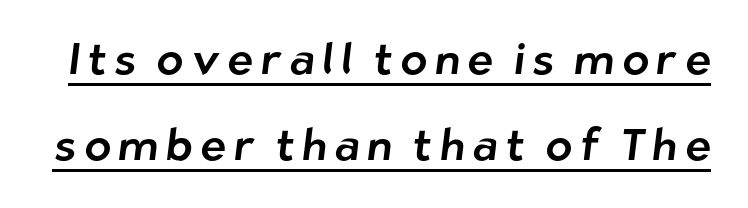
The image shows 44 px sans-serif type; set loose line spacing (1.96x), underlined; low stroke contrast and a medium x-height.
